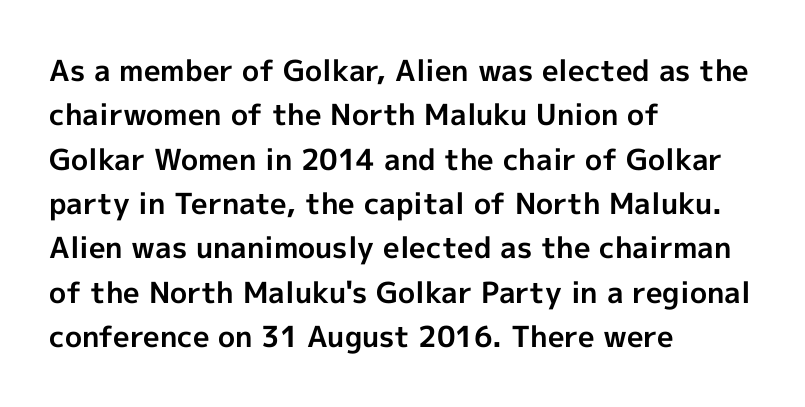
{"serif": "no", "italic": "no", "bold": "yes", "weight": "bold", "width": "normal", "x_height": "medium", "monospaced": "no", "underline": "no", "align": "left", "line_spacing": "normal", "line_spacing_ratio": 1.53, "letter_spacing": "normal", "letter_spacing_em": 0.0, "glyph_px": 29}
